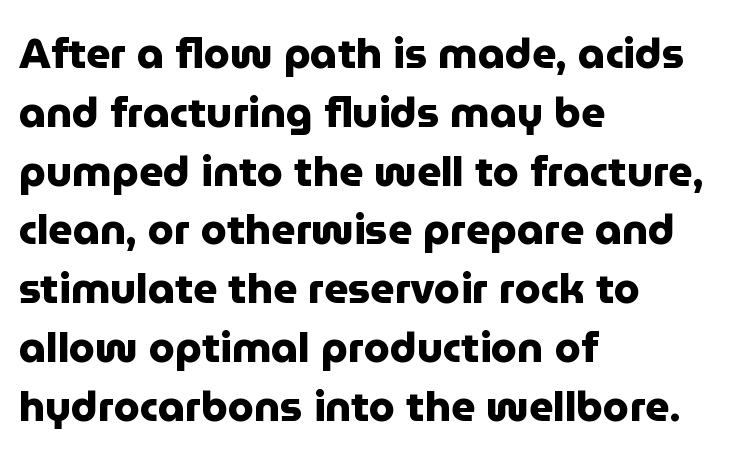
The image shows 42 px heavy sans-serif type, upright; set left-aligned, normal line spacing (1.4x), normal letter spacing, not underlined; low stroke contrast and a medium x-height.
